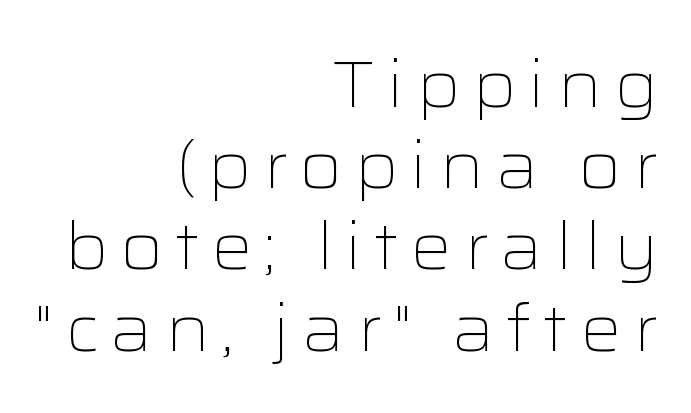
{"serif": "no", "italic": "no", "bold": "no", "weight": "light", "width": "wide", "stroke_contrast": "low", "x_height": "medium", "monospaced": "no", "underline": "no", "align": "right", "line_spacing": "normal", "line_spacing_ratio": 1.25, "glyph_px": 65}
